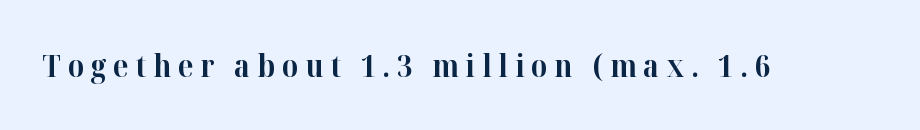
{"serif": "yes", "italic": "no", "bold": "yes", "weight": "bold", "width": "normal", "stroke_contrast": "high", "x_height": "medium", "monospaced": "no", "underline": "no", "letter_spacing": "wide", "letter_spacing_em": 0.22, "glyph_px": 31}
